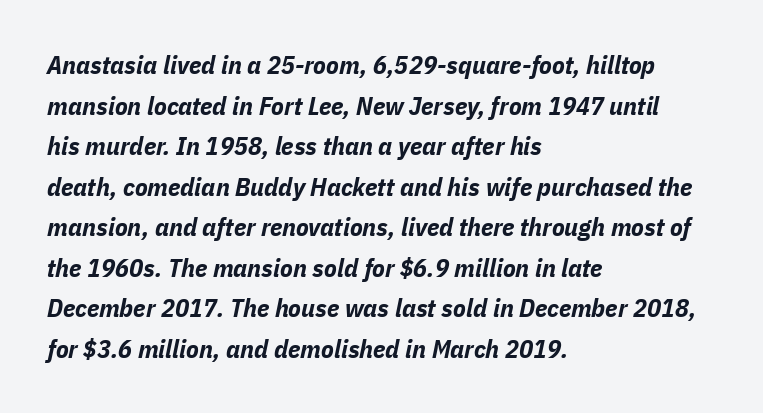
Characters are canted at an angle relative to the baseline's perpendicular. This rendering uses left alignment, leaving the right contour irregular. This is heavy type, rendered in bold. The vertical gap from one line to the next is medium.
